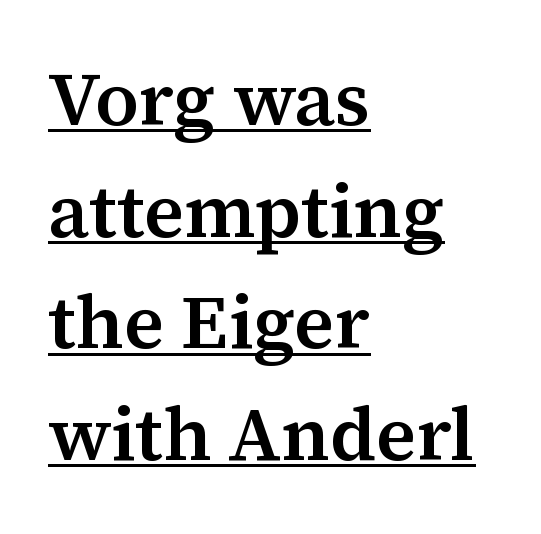
{"serif": "yes", "italic": "no", "bold": "semi", "weight": "semibold", "width": "normal", "stroke_contrast": "medium", "x_height": "medium", "monospaced": "no", "underline": "yes", "align": "left", "line_spacing": "normal", "line_spacing_ratio": 1.47, "letter_spacing": "normal", "letter_spacing_em": 0.0, "glyph_px": 76}
